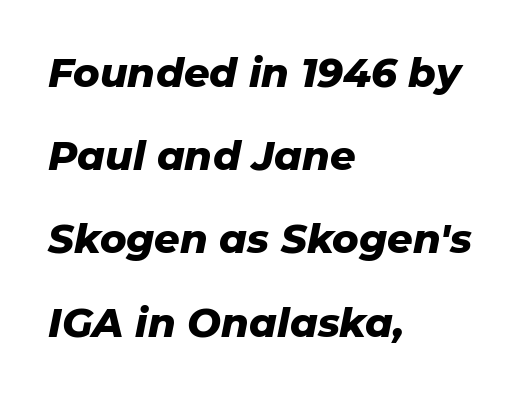
The image shows 40 px heavy type, italic (leaning right); set left-aligned, loose line spacing (2.08x), normal letter spacing, not underlined; low stroke contrast and a medium x-height.
